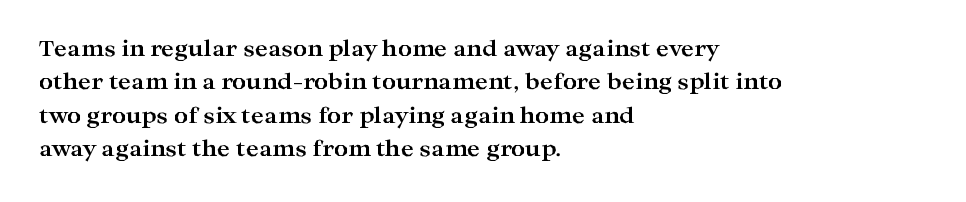
The image shows 22 px bold type, upright; set left-aligned, normal line spacing (1.52x), normal letter spacing, not underlined.
